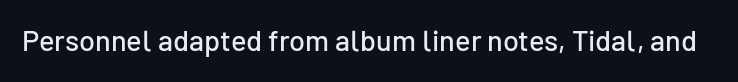
The image shows 29 px sans-serif type, upright; set normal letter spacing, not underlined; low stroke contrast and a medium x-height.
